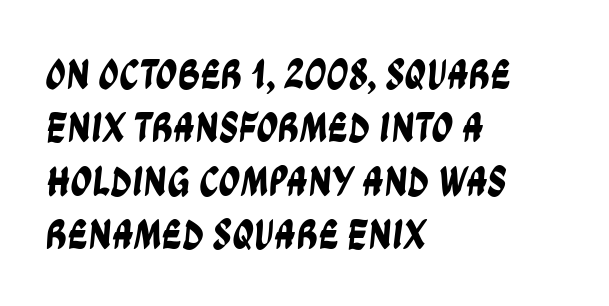
A clean baseline with only descenders dipping below it. Here the designer chose a conventional face with non-uniform glyph widths. Letter spacing: default. If you drew a ruler down the left edge, every line would touch it. Type style note: lacks serifs.
